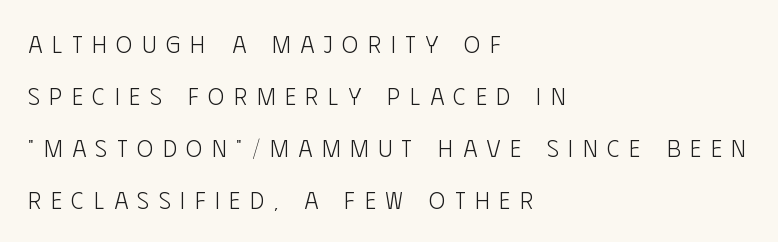
The image shows 24 px text type, upright; set left-aligned, loose line spacing (2.16x), unusually wide letter spacing (+0.41 em), not underlined.
